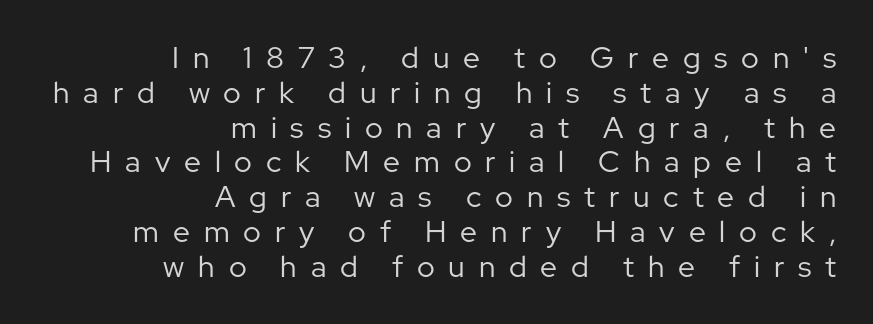
Note: no serifs on the glyphs. The horizontal fit of the characters is loose and conspicuously gappy. A typesetter would call this proportional, since set widths differ per character. Letters have the restrained weight of plain body copy at most.
